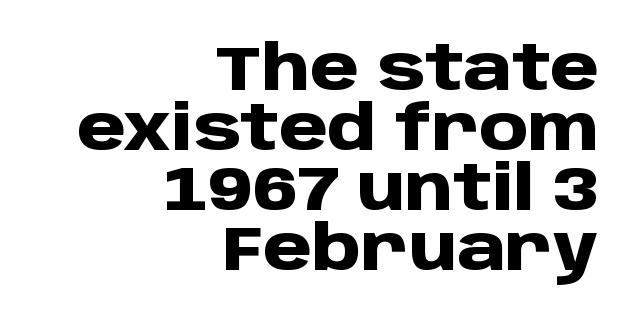
Q: Is the text bold? A: Yes.
Q: Is the text italic (slanted)? A: No, it is upright.
Q: Is the typeface a serif or a sans-serif typeface? A: Sans-serif.
Q: Is the text underlined? A: No.
Q: How is the paragraph aligned? A: Right-aligned.
Q: Is the spacing between letters normal or unusually wide? A: Normal.
Q: Is the spacing between lines tight, normal or loose? A: Tight.
Q: Width (condensed, normal, or wide)? A: Normal.
Q: Stroke contrast? A: Low.
Q: x-height? A: Large.
Q: Monospaced? A: No.
